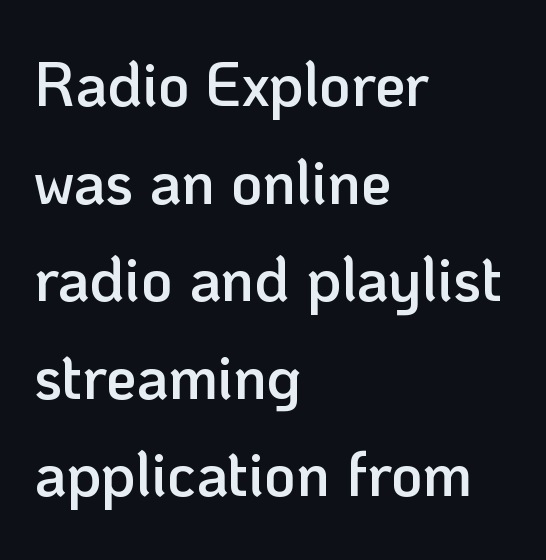
{"serif": "no", "italic": "no", "bold": "semi", "weight": "semibold", "width": "normal", "stroke_contrast": "low", "x_height": "medium", "monospaced": "no", "underline": "no", "align": "left", "line_spacing": "normal", "line_spacing_ratio": 1.6, "letter_spacing": "normal", "letter_spacing_em": 0.0, "glyph_px": 61}
